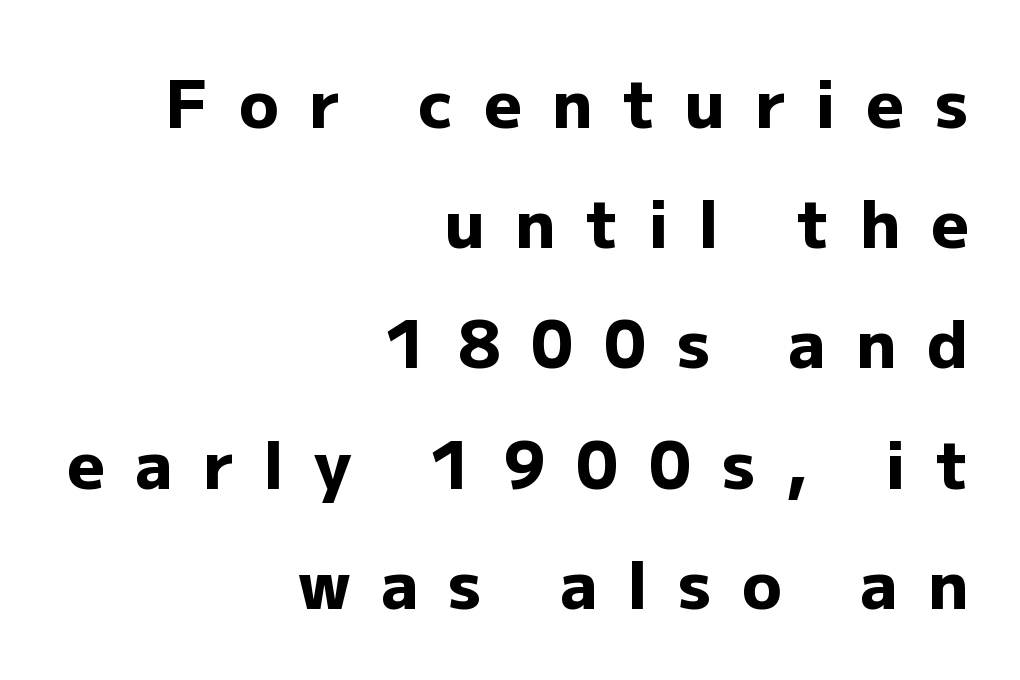
{"serif": "no", "italic": "no", "bold": "yes", "weight": "heavy", "width": "normal", "stroke_contrast": "low", "x_height": "medium", "monospaced": "no", "underline": "no", "align": "right", "line_spacing_ratio": 1.85, "letter_spacing": "wide", "letter_spacing_em": 0.47, "glyph_px": 65}
